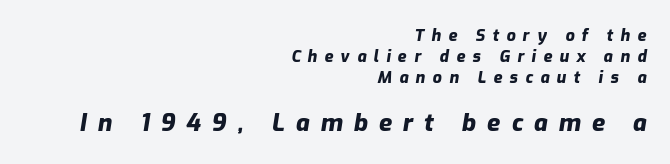
The image shows 24 px bold type, italic (leaning right); set right-aligned, normal line spacing (1.31x), unusually wide letter spacing (+0.46 em), not underlined; the second (bottom) block is 1.5x larger.
